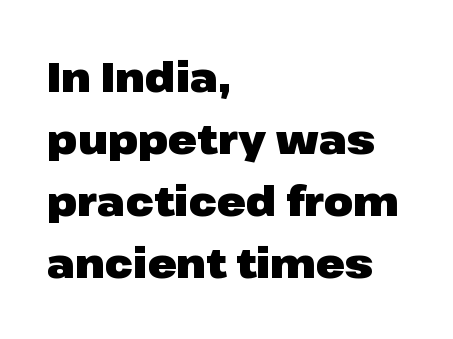
The image shows 42 px heavy sans-serif type, upright; set left-aligned, normal line spacing (1.48x), normal letter spacing, not underlined; low stroke contrast and a medium x-height.
